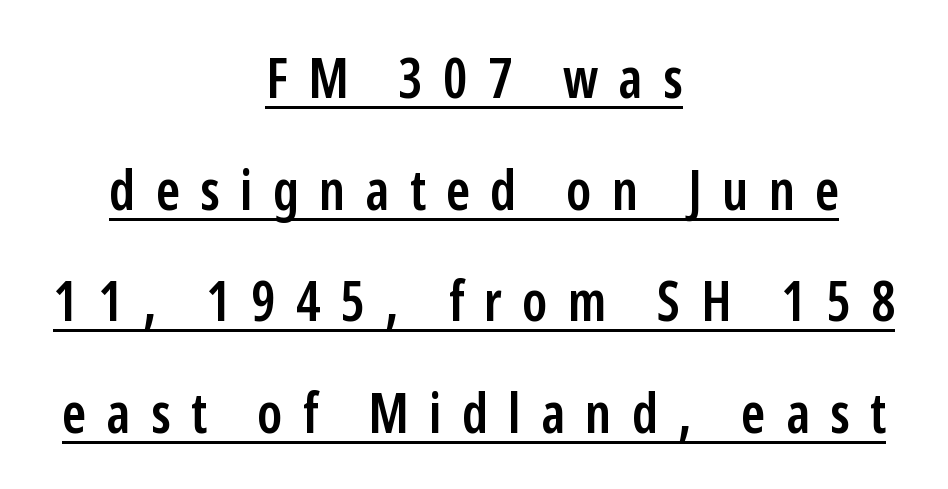
This rendering employs a face without finishing strokes, i.e., a sans-serif. Stroke thickness is moderately raised; the sample reads as semibold. Quick note: underline on. Spacing verdict: proportional, widths tailored to each character. Every character sits straight up, as roman type does. In terms of leading, this rendering errs on the spacious side.
